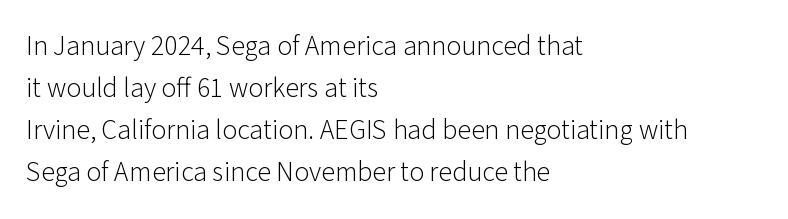
{"serif": "no", "italic": "no", "bold": "no", "weight": "light", "width": "normal", "stroke_contrast": "low", "x_height": "medium", "monospaced": "no", "underline": "no", "align": "left", "line_spacing": "normal", "line_spacing_ratio": 1.5, "letter_spacing": "normal", "letter_spacing_em": 0.0, "glyph_px": 28}
